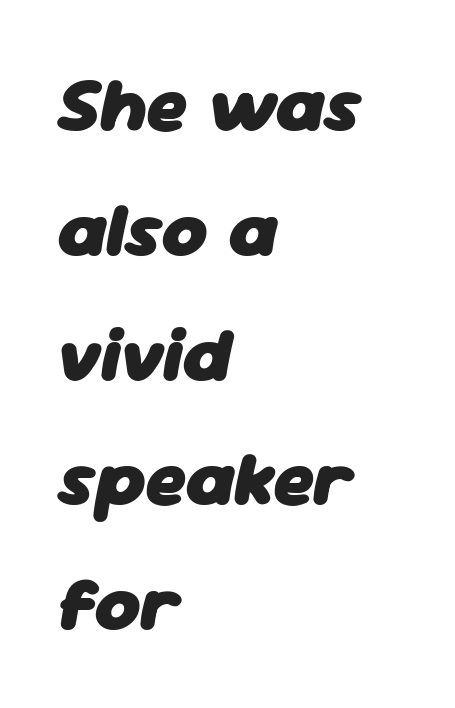
Q: Is the text bold? A: Yes.
Q: Is the text italic (slanted)? A: Yes, it leans right by about 11 degrees.
Q: Is the text underlined? A: No.
Q: How is the paragraph aligned? A: Left-aligned.
Q: Is the spacing between letters normal or unusually wide? A: Normal.
Q: Is the spacing between lines tight, normal or loose? A: Normal.
Q: Width (condensed, normal, or wide)? A: Normal.
Q: Stroke contrast? A: Low.
Q: x-height? A: Medium.
Q: Monospaced? A: No.
